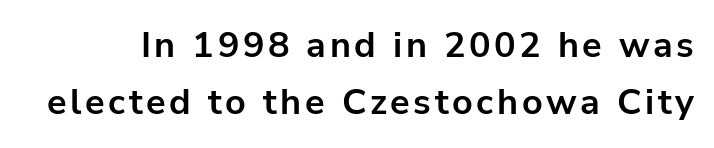
Descender tails drop into unmarked territory. Character widths vary here, with narrow letters taking less room than wide ones. Stroke thickness is high; the sample reads as a true bold. Designer's note — italics off, roman on.
